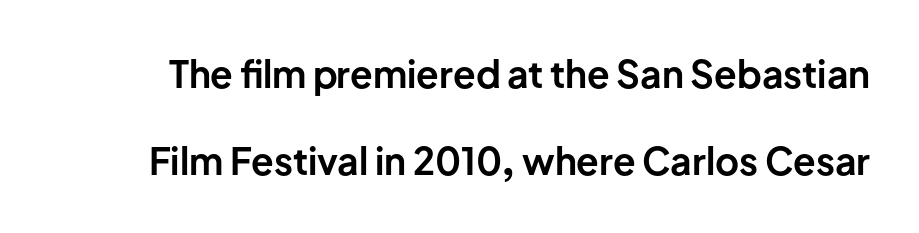
The image shows 37 px bold sans-serif type, upright; set loose line spacing (2.35x), normal letter spacing, not underlined; low stroke contrast and a medium x-height.
